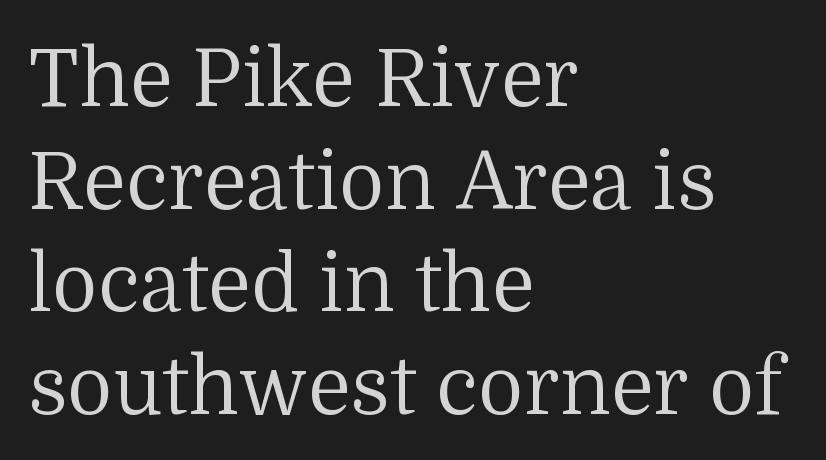
Q: Is the text bold? A: No.
Q: Is the text italic (slanted)? A: No, it is upright.
Q: Is the typeface a serif or a sans-serif typeface? A: Serif.
Q: Is the text underlined? A: No.
Q: How is the paragraph aligned? A: Left-aligned.
Q: Is the spacing between letters normal or unusually wide? A: Normal.
Q: Is the spacing between lines tight, normal or loose? A: Normal.
Q: Width (condensed, normal, or wide)? A: Normal.
Q: Stroke contrast? A: Medium.
Q: x-height? A: Medium.
Q: Monospaced? A: No.
